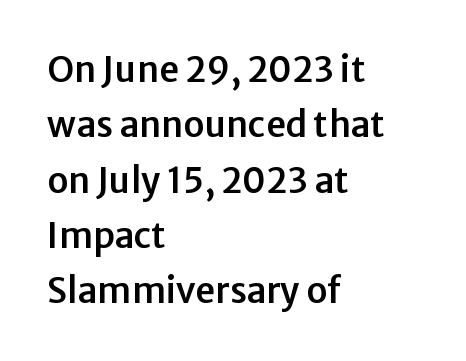
Posture: straight, roman, zero tilt. Stroke terminals: plain, sans-serif. Leading: standard. The rendering uses natural spacing where letterforms have individual widths. Is the letter spacing exaggerated? No — it looks like the ordinary default. The rag falls on the right side of this text block.
